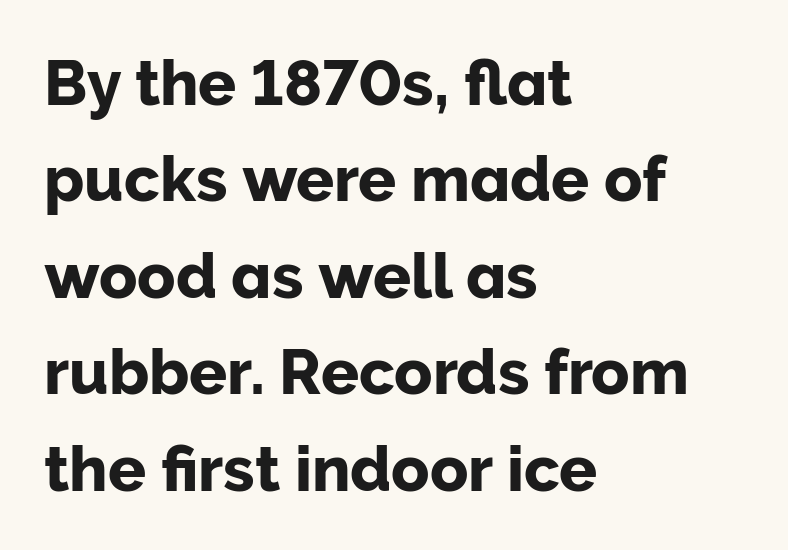
No feet cap the strokes, marking this as sans-serif type. One-word summary of the alignment: left. Clear beneath every line of the passage. A typesetter would mark this as roman, not italic.
